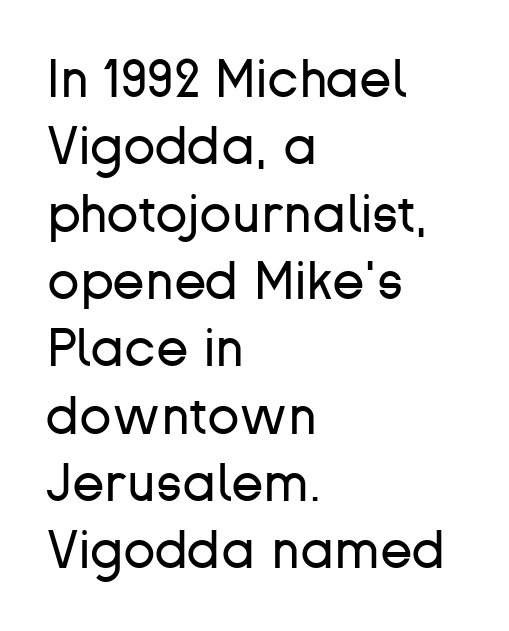
Beneath every word, the page is bare. Is this a heavy cut? Hardly; it is regular or lighter. Ascenders rise straight up at ninety degrees. Note the varied advance widths — an 'i' is clearly narrower than an 'm'.
